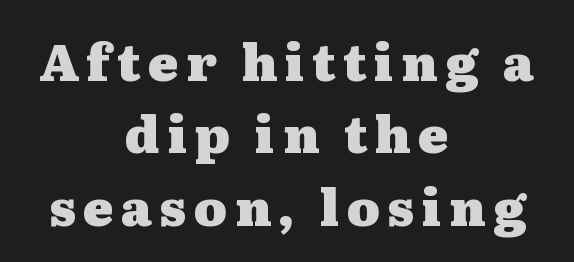
Q: Is the text bold? A: Yes.
Q: Is the text italic (slanted)? A: No, it is upright.
Q: Is the typeface a serif or a sans-serif typeface? A: Serif.
Q: Is the text underlined? A: No.
Q: How is the paragraph aligned? A: Centered.
Q: Is the spacing between lines tight, normal or loose? A: Normal.
Q: Width (condensed, normal, or wide)? A: Wide.
Q: Stroke contrast? A: Medium.
Q: x-height? A: Medium.
Q: Monospaced? A: No.
